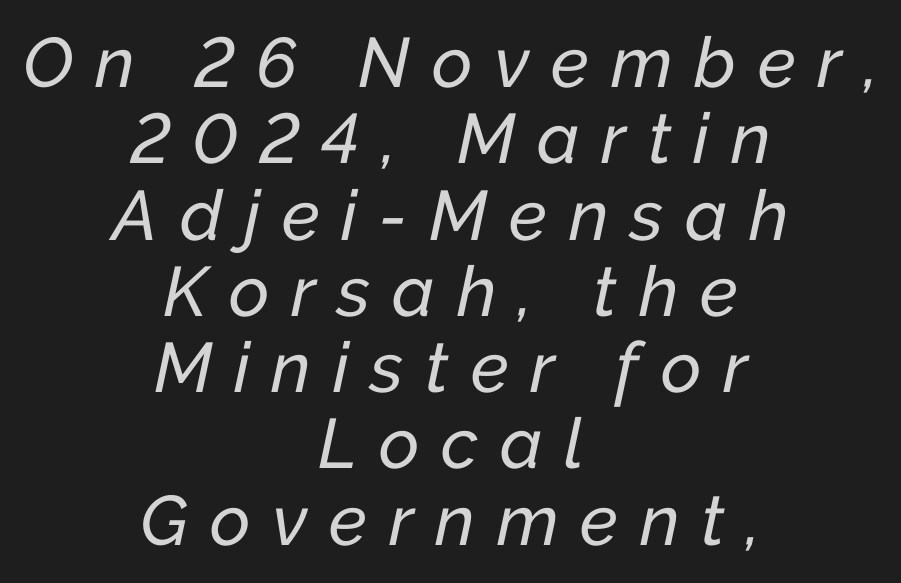
The image shows 70 px text type, italic (leaning right); set centered, tight line spacing (1.09x), unusually wide letter spacing (+0.31 em), not underlined; low stroke contrast and a medium x-height.
